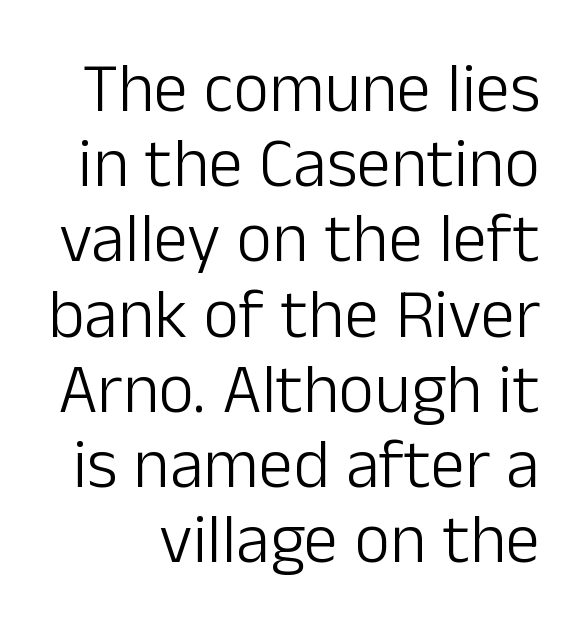
Q: Is the text bold? A: No.
Q: Is the text italic (slanted)? A: No, it is upright.
Q: Is the typeface a serif or a sans-serif typeface? A: Sans-serif.
Q: Is the text underlined? A: No.
Q: Is the spacing between letters normal or unusually wide? A: Normal.
Q: Is the spacing between lines tight, normal or loose? A: Tight.
Q: Width (condensed, normal, or wide)? A: Normal.
Q: Stroke contrast? A: Low.
Q: x-height? A: Medium.
Q: Monospaced? A: No.
